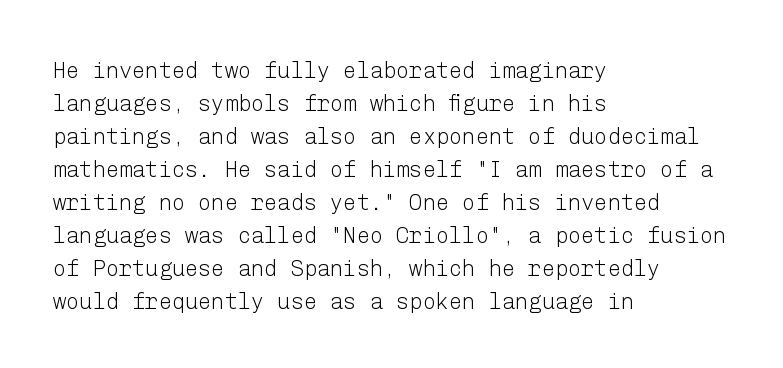
The image shows 22 px text type, upright; set left-aligned, normal line spacing (1.5x), normal letter spacing, not underlined.
